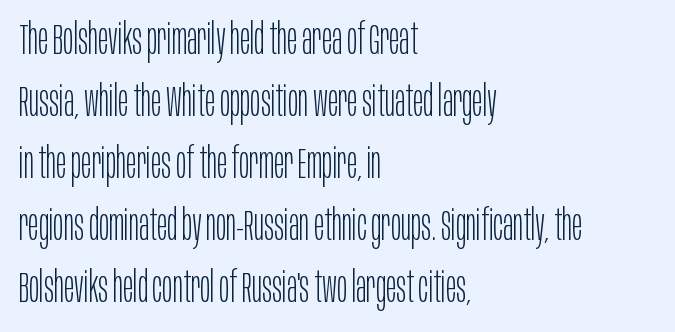
The image shows 43 px light, condensed sans-serif type, upright; set left-aligned, normal line spacing (1.44x), normal letter spacing, not underlined; low stroke contrast and a large x-height.
